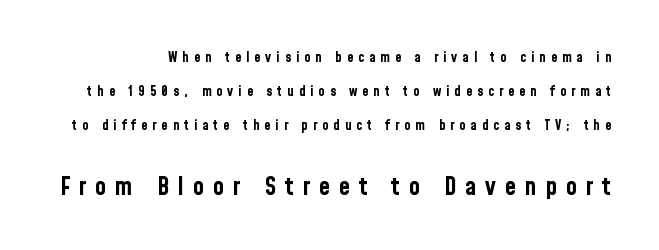
{"italic": "no", "bold": "yes", "underline": "no", "line_spacing": "loose", "line_spacing_ratio": 2.43, "letter_spacing": "wide", "letter_spacing_em": 0.36, "larger_block": "second", "size_ratio": 1.79, "glyph_px": 25}
